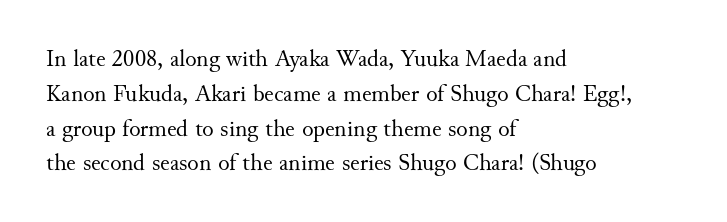
{"italic": "no", "bold": "no", "underline": "no", "align": "left", "line_spacing": "normal", "line_spacing_ratio": 1.45, "letter_spacing": "normal", "letter_spacing_em": 0.0, "glyph_px": 24}
